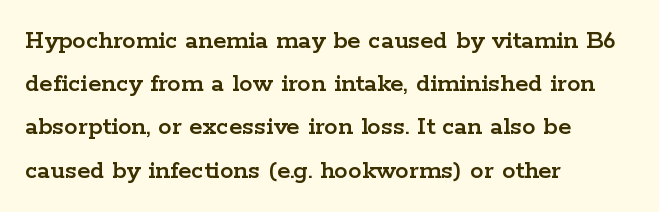
Q: Is the text italic (slanted)? A: No, it is upright.
Q: Is the text underlined? A: No.
Q: How is the paragraph aligned? A: Left-aligned.
Q: Is the spacing between letters normal or unusually wide? A: Normal.
Q: Is the spacing between lines tight, normal or loose? A: Normal.
